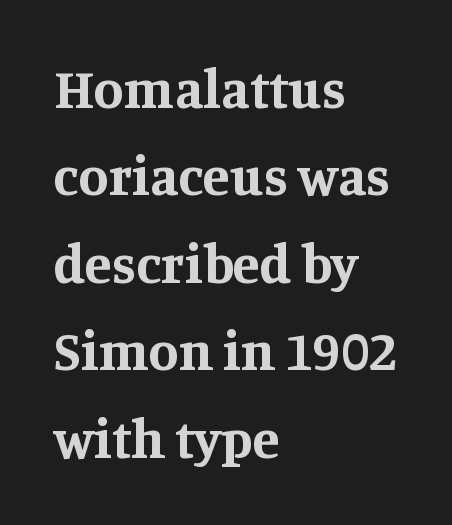
{"serif": "yes", "italic": "no", "bold": "yes", "weight": "bold", "width": "normal", "stroke_contrast": "medium", "x_height": "large", "monospaced": "no", "underline": "no", "align": "left", "line_spacing": "normal", "line_spacing_ratio": 1.59, "letter_spacing": "normal", "letter_spacing_em": 0.0, "glyph_px": 55}
